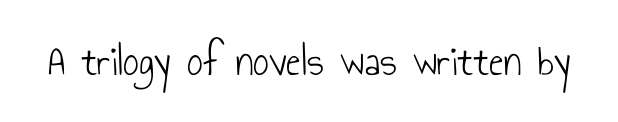
The image shows 44 px light, condensed sans-serif type, upright; set normal letter spacing, not underlined; low stroke contrast and a small x-height.
